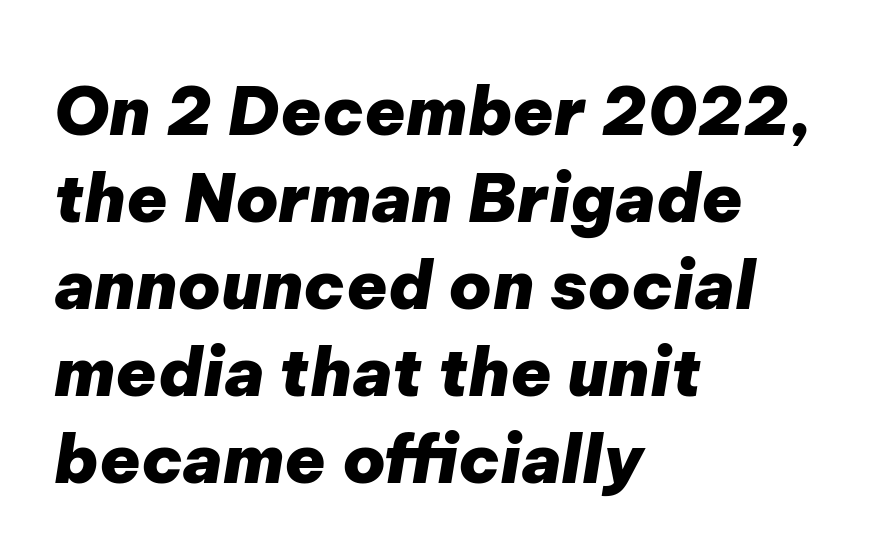
{"italic": "yes", "lean": "right", "slant_degrees": 9, "bold": "yes", "weight": "heavy", "width": "normal", "stroke_contrast": "low", "x_height": "medium", "monospaced": "no", "underline": "no", "align": "left", "line_spacing": "normal", "line_spacing_ratio": 1.3, "letter_spacing": "normal", "letter_spacing_em": 0.0, "glyph_px": 67}
